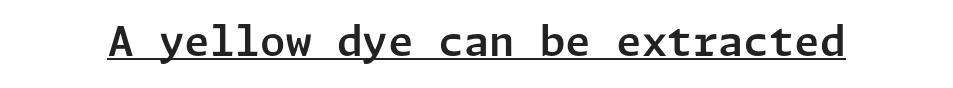
{"serif": "no", "italic": "no", "width": "normal", "stroke_contrast": "low", "x_height": "medium", "underline": "yes", "letter_spacing": "normal", "letter_spacing_em": 0.0, "glyph_px": 41}
